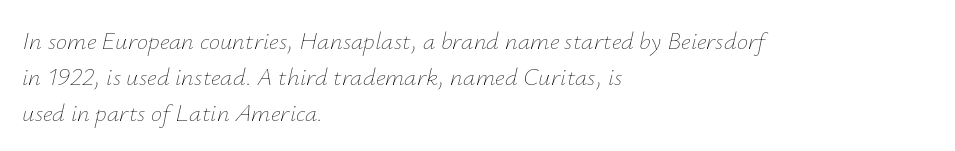
{"italic": "yes", "lean": "right", "slant_degrees": 12, "bold": "no", "underline": "no", "align": "left", "line_spacing": "normal", "line_spacing_ratio": 1.44, "letter_spacing": "normal", "letter_spacing_em": 0.0, "glyph_px": 25}
